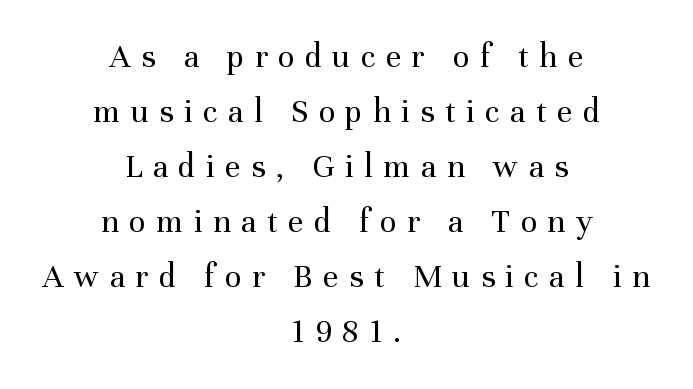
The characters are drawn with everyday or finer stroke widths. Display-style spreading of the glyphs; the letterfit is very open. Rows of type keep a routine distance in the vertical direction. Words float on clear page, feet unadorned. Serif or sans? Serif — the stroke terminals have little feet. Posture: upright roman.
